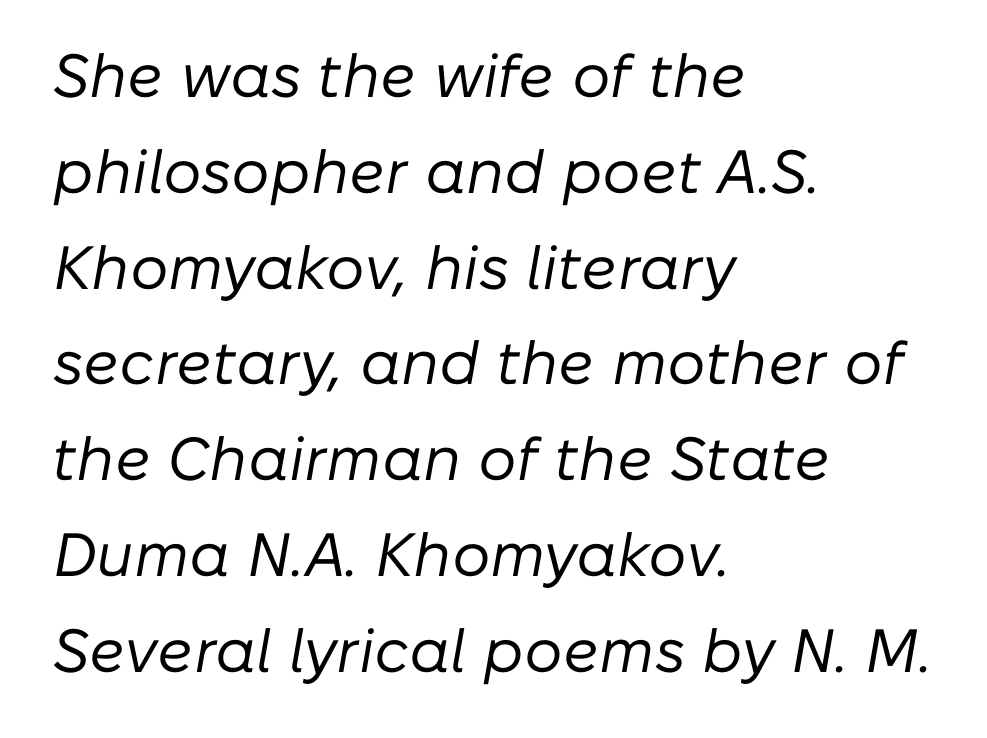
The typeface has the unassuming heft of standard copy or less. Rendered with sloped, italic letterforms. You could not count columns in this text — the font is proportionally spaced. Short note: letters normally spaced. The rows are spaced the way most documents space them.
